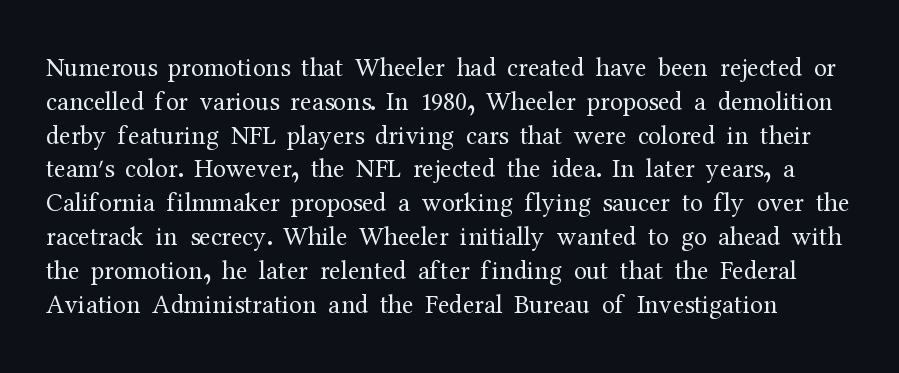
The image shows 26 px text type, upright; set normal line spacing (1.3x), normal letter spacing, not underlined.
